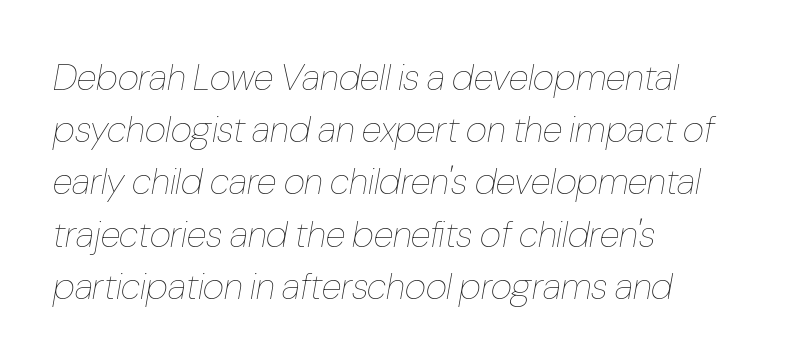
The lines in this sample share a left origin and differ only in where they stop. Successive baselines arrive at the customary interval. These lines keep a tight, regular rhythm from letter to letter. Type without underlining. The cut favours lightness, reaching ordinary text weight at its darkest.
